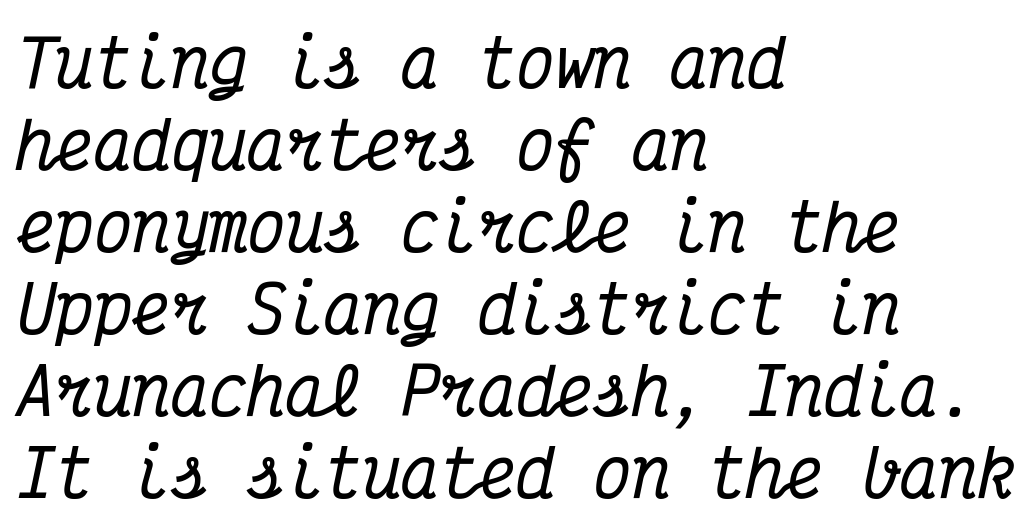
Q: Is the text italic (slanted)? A: Yes, it leans right by about 12 degrees.
Q: Is the typeface a serif or a sans-serif typeface? A: Serif.
Q: Is the text underlined? A: No.
Q: How is the paragraph aligned? A: Left-aligned.
Q: Is the spacing between letters normal or unusually wide? A: Normal.
Q: Is the spacing between lines tight, normal or loose? A: Normal.
Q: Width (condensed, normal, or wide)? A: Condensed.
Q: Stroke contrast? A: Medium.
Q: x-height? A: Medium.
Q: Monospaced? A: Yes.
